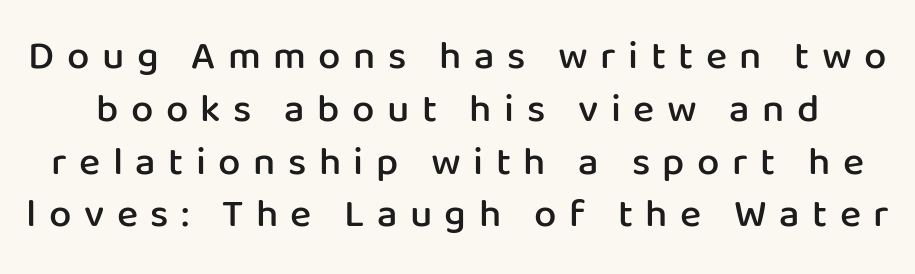
Tracking here is generous; glyphs stand well apart from one another. The glyphs in this specimen are sans serif. Nobody drew a line under any word here. Do the characters align in a grid? No, the font is proportional.
